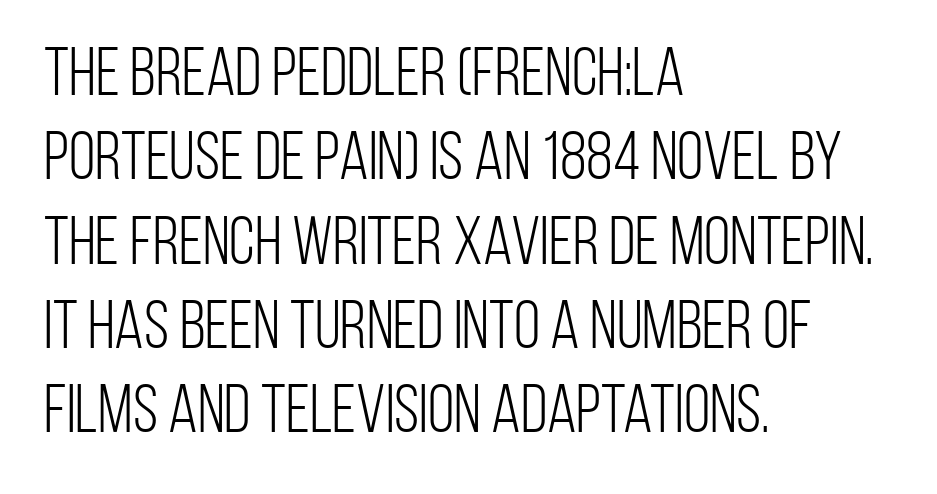
Q: Is the text bold? A: No.
Q: Is the text italic (slanted)? A: No, it is upright.
Q: Is the typeface a serif or a sans-serif typeface? A: Sans-serif.
Q: Is the text underlined? A: No.
Q: How is the paragraph aligned? A: Left-aligned.
Q: Is the spacing between letters normal or unusually wide? A: Normal.
Q: Width (condensed, normal, or wide)? A: Condensed.
Q: Stroke contrast? A: Low.
Q: x-height? A: Large.
Q: Monospaced? A: No.
